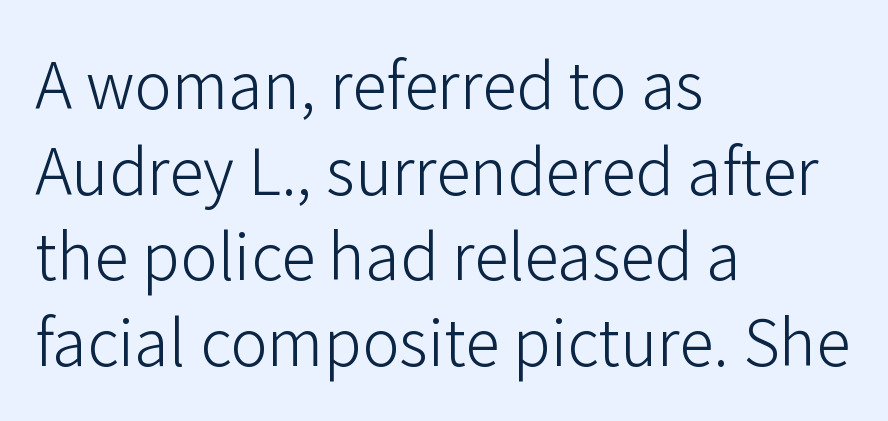
Q: Is the text bold? A: No.
Q: Is the text italic (slanted)? A: No, it is upright.
Q: Is the typeface a serif or a sans-serif typeface? A: Sans-serif.
Q: Is the text underlined? A: No.
Q: How is the paragraph aligned? A: Left-aligned.
Q: Is the spacing between letters normal or unusually wide? A: Normal.
Q: Is the spacing between lines tight, normal or loose? A: Normal.
Q: Width (condensed, normal, or wide)? A: Normal.
Q: Stroke contrast? A: Low.
Q: x-height? A: Medium.
Q: Monospaced? A: No.
